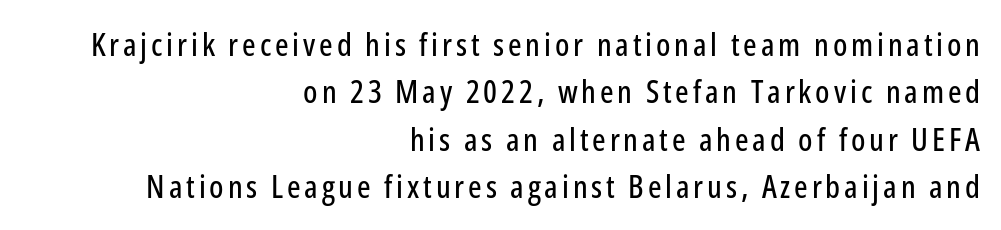
Q: Is the text italic (slanted)? A: No, it is upright.
Q: Is the typeface a serif or a sans-serif typeface? A: Sans-serif.
Q: Is the text underlined? A: No.
Q: How is the paragraph aligned? A: Right-aligned.
Q: Is the spacing between lines tight, normal or loose? A: Normal.
Q: Width (condensed, normal, or wide)? A: Condensed.
Q: Stroke contrast? A: Low.
Q: x-height? A: Medium.
Q: Monospaced? A: No.
